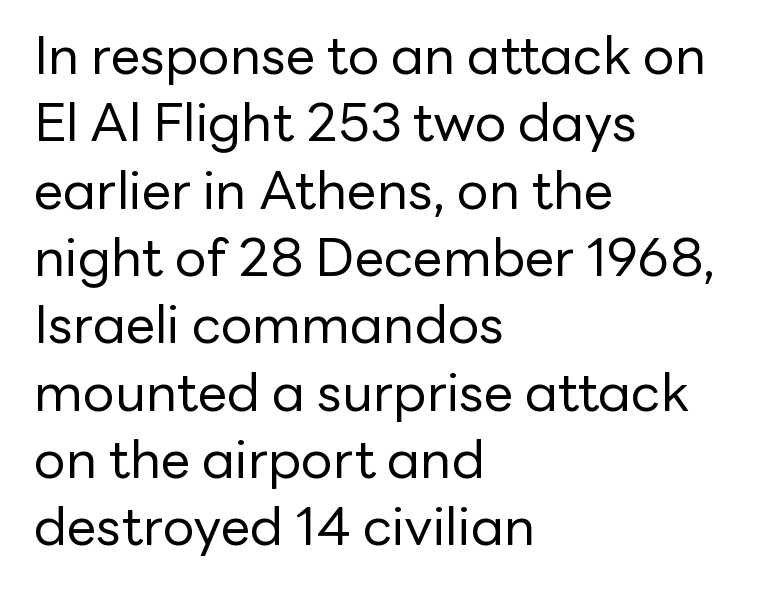
Q: Is the text bold? A: No.
Q: Is the text italic (slanted)? A: No, it is upright.
Q: Is the typeface a serif or a sans-serif typeface? A: Sans-serif.
Q: Is the text underlined? A: No.
Q: How is the paragraph aligned? A: Left-aligned.
Q: Is the spacing between letters normal or unusually wide? A: Normal.
Q: Is the spacing between lines tight, normal or loose? A: Normal.
Q: Width (condensed, normal, or wide)? A: Normal.
Q: Stroke contrast? A: Low.
Q: x-height? A: Medium.
Q: Monospaced? A: No.
